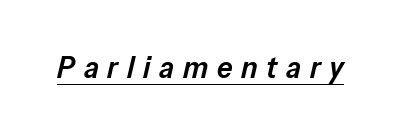
The image shows 31 px semibold type, italic (leaning right); set unusually wide letter spacing (+0.28 em), underlined; low stroke contrast and a medium x-height.
